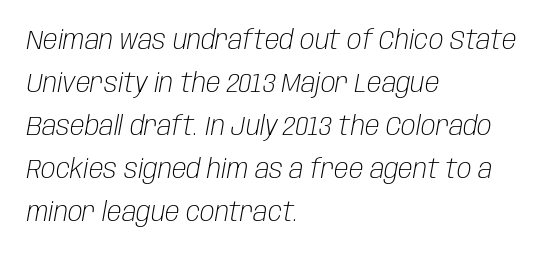
Q: Is the text bold? A: No.
Q: Is the text italic (slanted)? A: Yes, it leans right by about 10 degrees.
Q: Is the text underlined? A: No.
Q: How is the paragraph aligned? A: Left-aligned.
Q: Is the spacing between letters normal or unusually wide? A: Normal.
Q: Is the spacing between lines tight, normal or loose? A: Normal.
